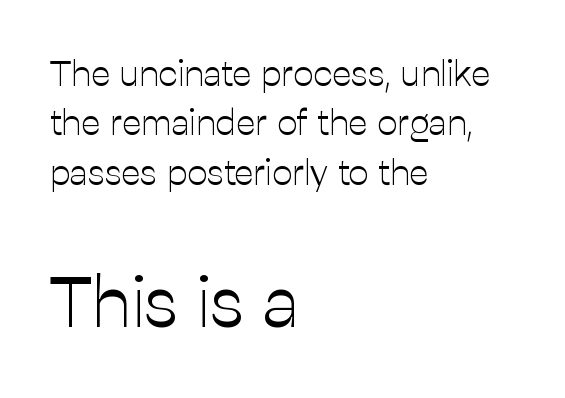
{"serif": "no", "italic": "no", "bold": "no", "weight": "light", "width": "normal", "stroke_contrast": "low", "x_height": "medium", "monospaced": "no", "underline": "no", "align": "left", "line_spacing": "normal", "line_spacing_ratio": 1.37, "letter_spacing": "normal", "letter_spacing_em": 0.0, "larger_block": "second", "size_ratio": 2.0, "glyph_px": 72}
